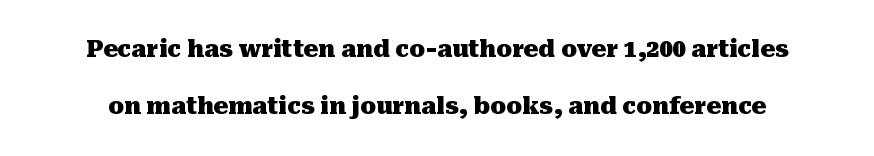
{"italic": "no", "bold": "yes", "underline": "no", "line_spacing": "loose", "line_spacing_ratio": 2.49, "letter_spacing": "normal", "letter_spacing_em": 0.0, "glyph_px": 23}
